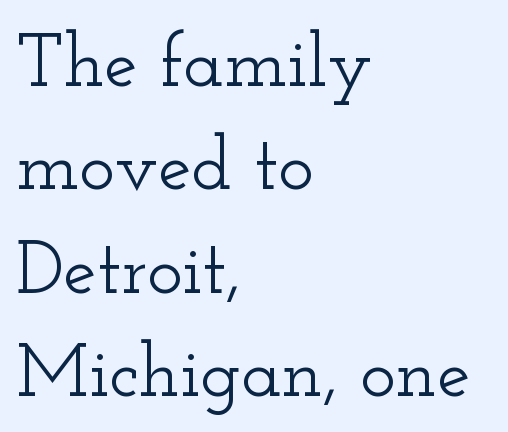
{"serif": "yes", "italic": "no", "width": "wide", "stroke_contrast": "low", "x_height": "small", "monospaced": "no", "underline": "no", "align": "left", "line_spacing": "normal", "line_spacing_ratio": 1.38, "letter_spacing": "normal", "letter_spacing_em": 0.0, "glyph_px": 75}
